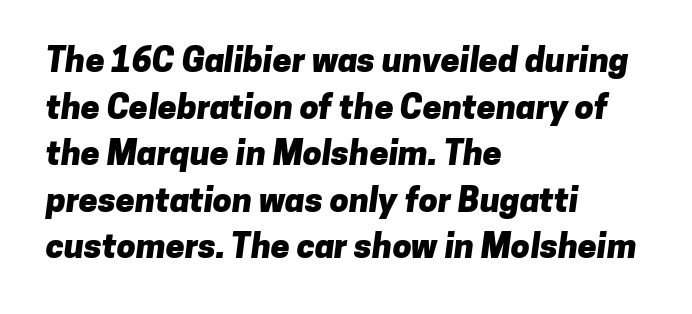
Is this a sans? Yes — the strokes have no serifs. Quick note: underline off. The text block is weighted toward the left margin, trailing off unevenly rightward. Nothing unusual about the tracking: characters are spaced as the font intends. The passage shown stacks its lines at a standard gap. Do the characters align in a grid? No, the font is proportional.
